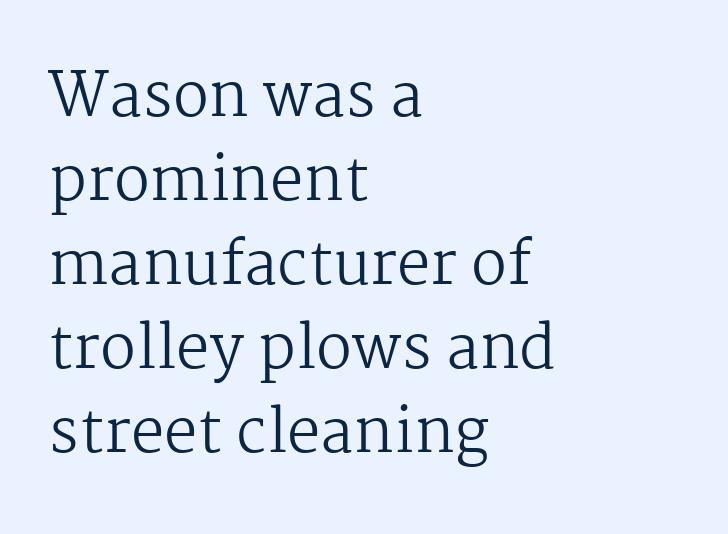
Students, note that the glyphs here touch the page at normal intervals. Spacing verdict: proportional, widths tailored to each character. Teacher's note: observe the even left margin — that is flush-left alignment. It's the straight-up-and-down kind of type.
